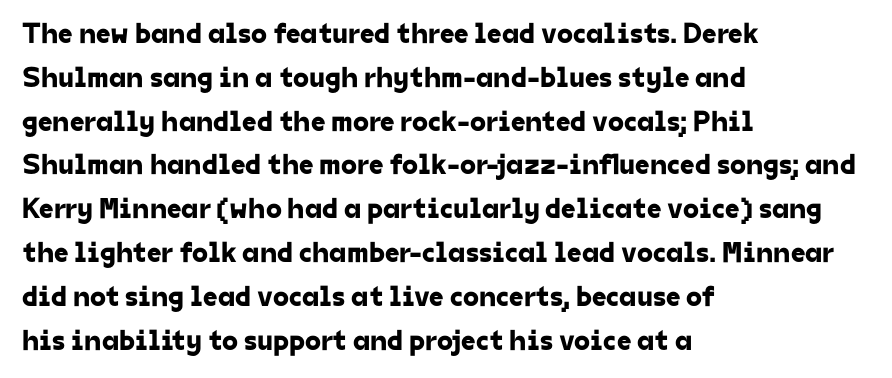
Q: Is the typeface a serif or a sans-serif typeface? A: Sans-serif.
Q: Is the text underlined? A: No.
Q: How is the paragraph aligned? A: Left-aligned.
Q: Is the spacing between letters normal or unusually wide? A: Normal.
Q: Is the spacing between lines tight, normal or loose? A: Normal.
Q: Width (condensed, normal, or wide)? A: Normal.
Q: Stroke contrast? A: Low.
Q: x-height? A: Medium.
Q: Monospaced? A: No.
